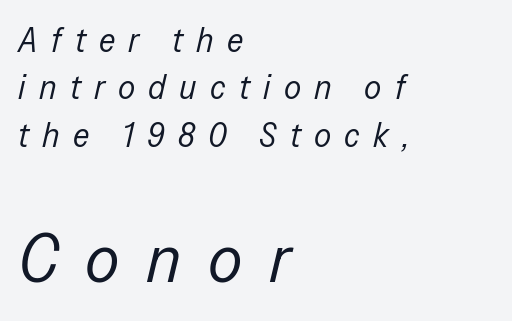
The image shows 68 px regular-weight, condensed type, italic (leaning right); set left-aligned, normal line spacing (1.39x), unusually wide letter spacing (+0.39 em), not underlined; the second (bottom) block is 2.0x larger; low stroke contrast and a medium x-height.
